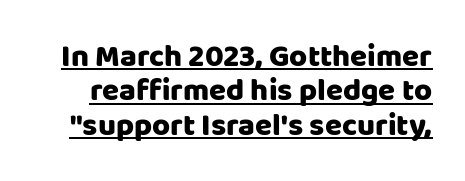
The image shows 31 px heavy sans-serif type, upright; set tight line spacing (1.11x), normal letter spacing, underlined; low stroke contrast and a large x-height.
